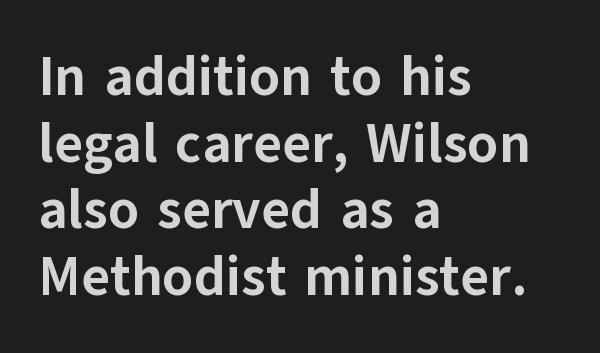
Students, note that the glyphs here touch the page at normal intervals. The face used here is proportionally spaced, like ordinary book or web type. Strokes here are thick enough to call this a true bold. The specimen omits any rule beneath the text block's lines.
